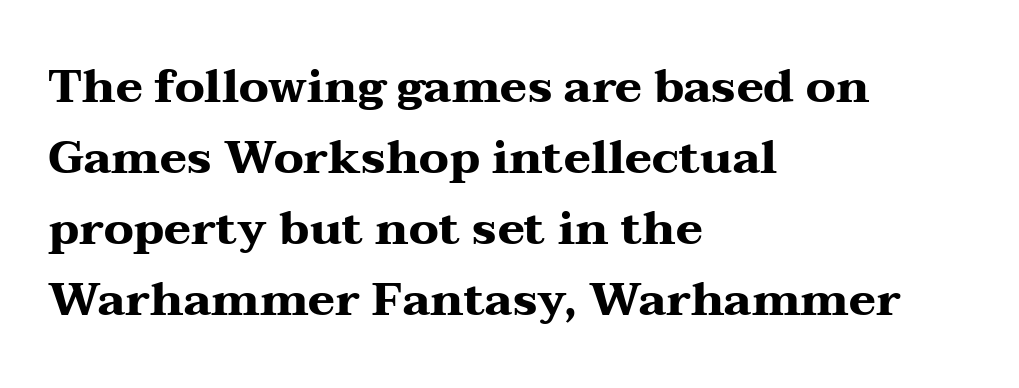
In terms of weight, the rendering is a true, heavy bold. A typesetter would call this zero additional tracking. This sample uses an upright cut, with every glyph sitting square on the baseline. The rendering uses natural spacing where letterforms have individual widths.
